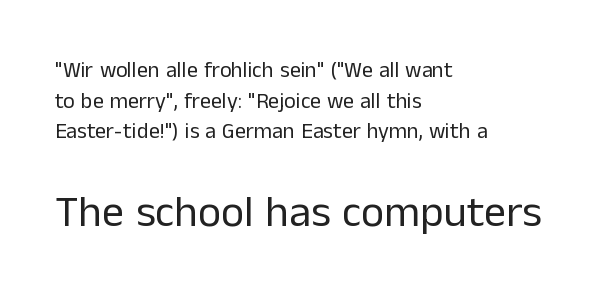
Q: Is the text bold? A: No.
Q: Is the text italic (slanted)? A: No, it is upright.
Q: Is the typeface a serif or a sans-serif typeface? A: Sans-serif.
Q: Is the text underlined? A: No.
Q: How is the paragraph aligned? A: Left-aligned.
Q: Is the spacing between letters normal or unusually wide? A: Normal.
Q: Is the spacing between lines tight, normal or loose? A: Normal.
Q: Which block of text is set in a larger size, the first (top) or the second (bottom)? A: The second (bottom) one.
Q: Width (condensed, normal, or wide)? A: Normal.
Q: Stroke contrast? A: Low.
Q: x-height? A: Medium.
Q: Monospaced? A: No.
